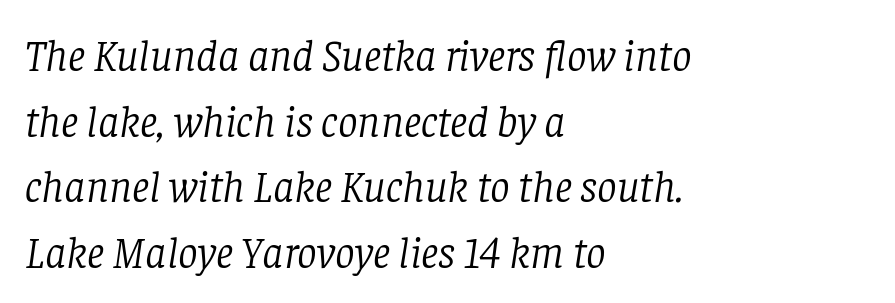
The image shows 44 px light serif type, italic (leaning right); set left-aligned, normal line spacing (1.49x), normal letter spacing, not underlined; low stroke contrast and a large x-height.
